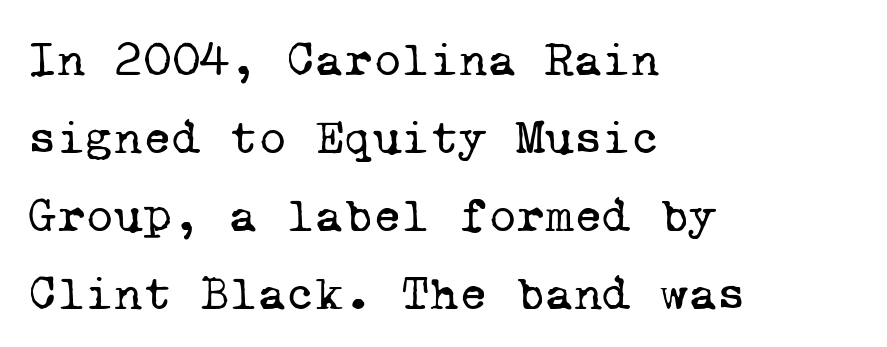
Look at the tracking — it's just the regular setting, nothing added. Successive baselines arrive at the customary interval. Weight class: somewhere from thin through regular. Each letter, wide or thin by design, is forced into the same width here.
